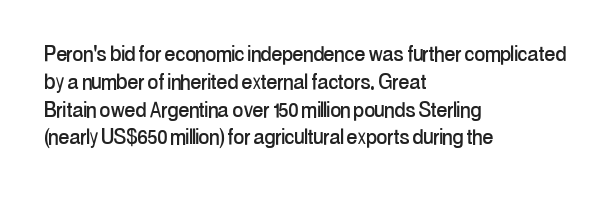
Compared with typical body copy, the letter spacing here is the same. The foot of each line stays bare and open. The passage shown stacks its lines with hardly any gap. Nope, not italic — everything's standing straight.
